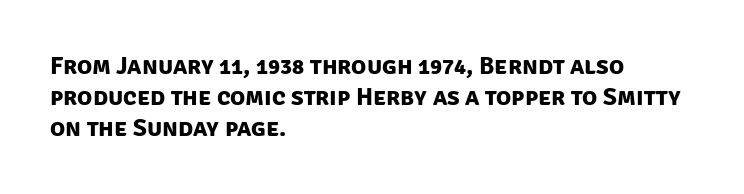
Q: Is the text bold? A: Yes.
Q: Is the text underlined? A: No.
Q: How is the paragraph aligned? A: Left-aligned.
Q: Is the spacing between letters normal or unusually wide? A: Normal.
